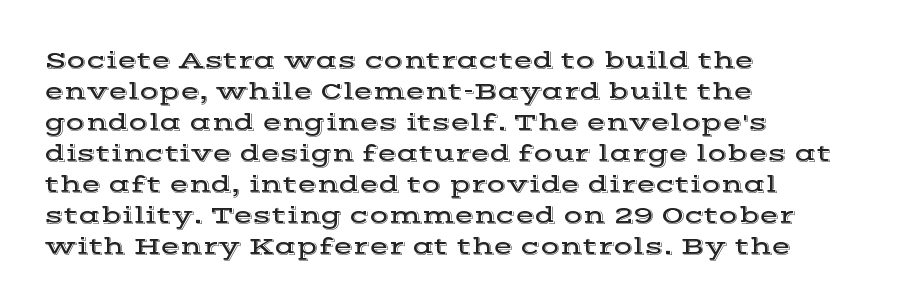
The image shows 25 px text type, upright; set left-aligned, line spacing 1.24x, normal letter spacing, not underlined.
